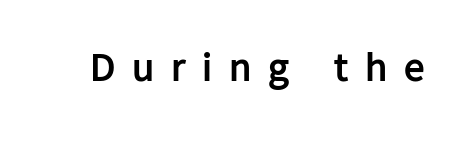
{"serif": "no", "italic": "no", "bold": "yes", "weight": "semibold", "width": "normal", "stroke_contrast": "low", "x_height": "medium", "monospaced": "no", "underline": "no", "letter_spacing": "wide", "letter_spacing_em": 0.41, "glyph_px": 41}
